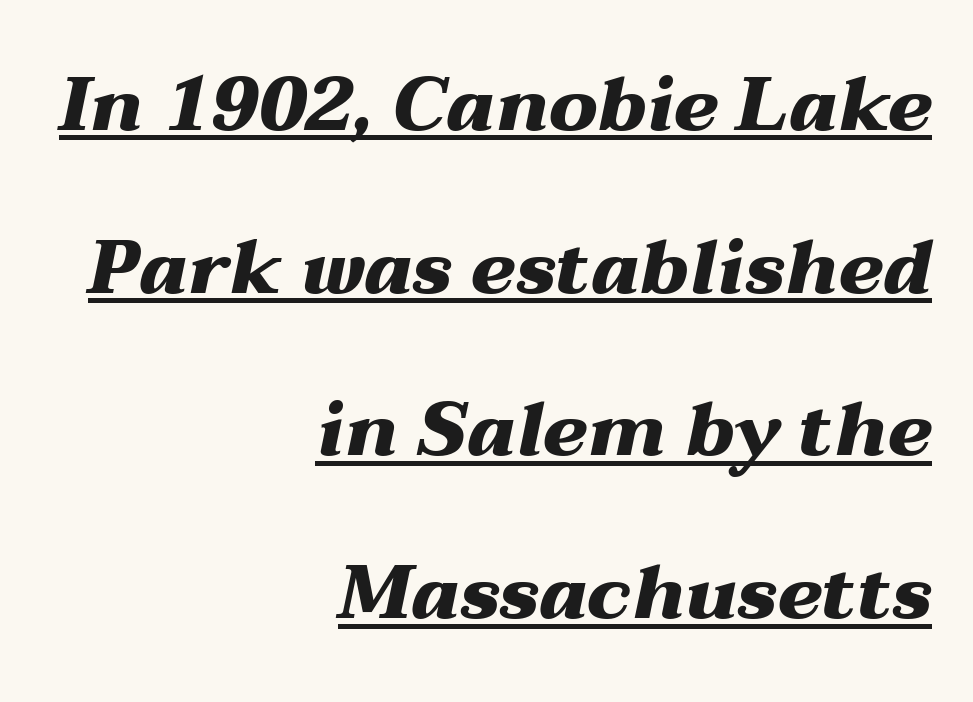
{"italic": "yes", "lean": "right", "slant_degrees": 12, "bold": "yes", "weight": "heavy", "width": "wide", "stroke_contrast": "medium", "x_height": "medium", "monospaced": "no", "underline": "yes", "align": "right", "line_spacing": "loose", "line_spacing_ratio": 2.17, "letter_spacing": "normal", "letter_spacing_em": 0.0, "glyph_px": 75}
